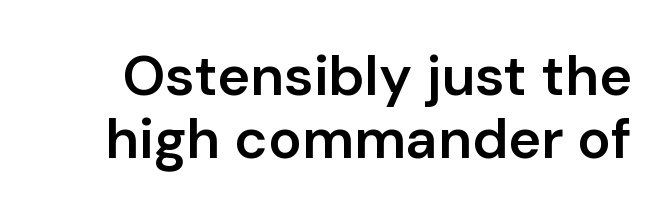
Q: Is the text bold? A: Semi-bold.
Q: Is the text italic (slanted)? A: No, it is upright.
Q: Is the typeface a serif or a sans-serif typeface? A: Sans-serif.
Q: Is the text underlined? A: No.
Q: Is the spacing between letters normal or unusually wide? A: Normal.
Q: Is the spacing between lines tight, normal or loose? A: Tight.
Q: Width (condensed, normal, or wide)? A: Normal.
Q: Stroke contrast? A: Low.
Q: x-height? A: Medium.
Q: Monospaced? A: No.
